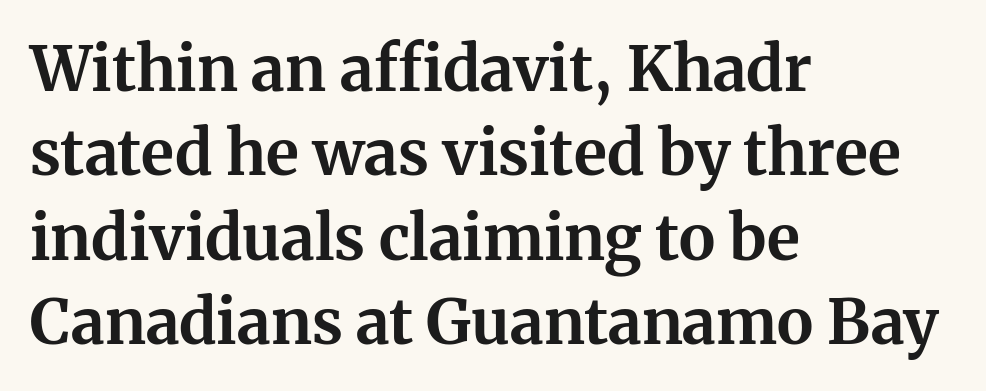
Each glyph is drawn with heavy, bold strokes. Vertical strokes here are truly vertical. The text was rendered using a seriffed face with decorative stroke endings. Check under the words: just untouched page.
